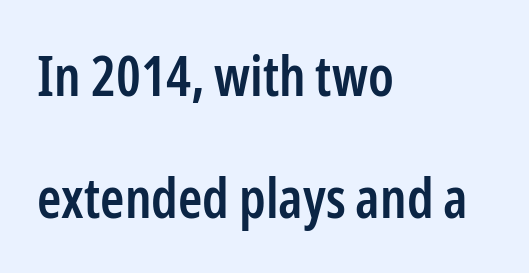
The image shows 55 px semibold, condensed sans-serif type, upright; set left-aligned, loose line spacing (2.22x), normal letter spacing, not underlined; low stroke contrast and a medium x-height.
